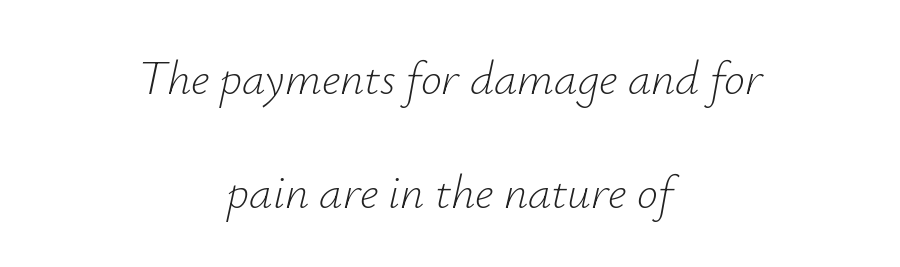
The image shows 47 px light type, italic (leaning right); set centered, loose line spacing (2.43x), normal letter spacing, not underlined; low stroke contrast and a small x-height.
